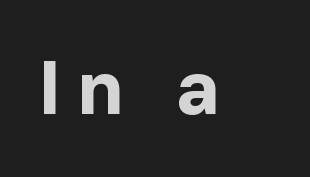
Check the space under the baseline: it is left empty. In terms of weight, the rendering is a true, heavy bold. Look at the tracking — it's clearly loosened, letters drifting apart. Spacing verdict: proportional, widths tailored to each character.
